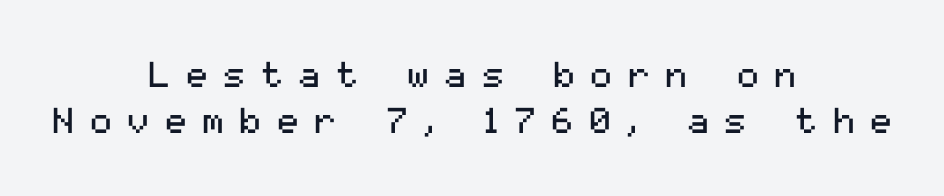
{"serif": "no", "italic": "no", "bold": "no", "weight": "regular", "width": "normal", "stroke_contrast": "medium", "x_height": "medium", "monospaced": "no", "underline": "no", "align": "center", "line_spacing": "normal", "line_spacing_ratio": 1.29, "letter_spacing": "wide", "letter_spacing_em": 0.44, "glyph_px": 36}
